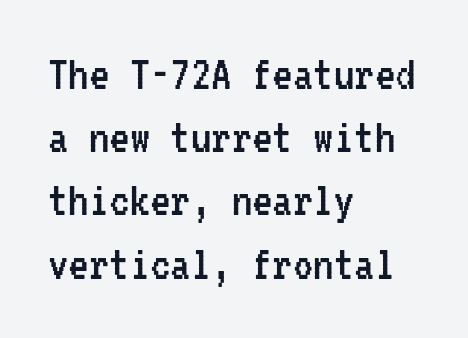
The image shows 51 px regular-weight, condensed sans-serif type, upright, monospaced; set left-aligned, line spacing 1.24x, normal letter spacing, not underlined; low stroke contrast and a medium x-height.
